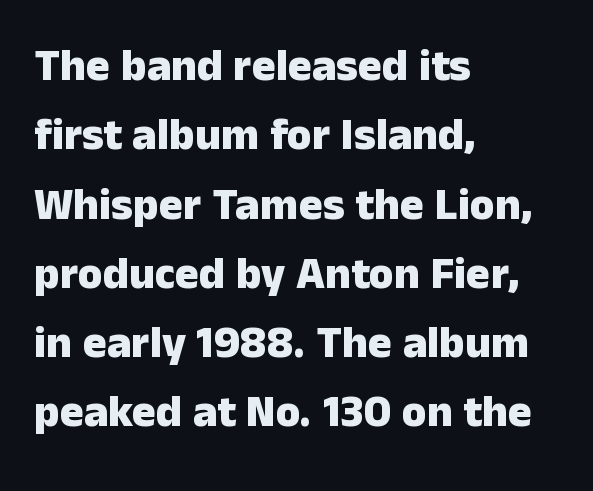
{"serif": "no", "italic": "no", "bold": "yes", "weight": "heavy", "width": "normal", "stroke_contrast": "low", "x_height": "medium", "monospaced": "no", "underline": "no", "align": "left", "line_spacing": "normal", "line_spacing_ratio": 1.54, "letter_spacing": "normal", "letter_spacing_em": 0.0, "glyph_px": 45}
